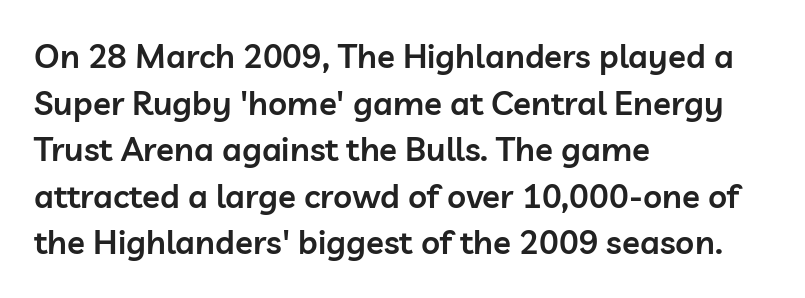
Q: Is the text bold? A: Semi-bold.
Q: Is the text italic (slanted)? A: No, it is upright.
Q: Is the typeface a serif or a sans-serif typeface? A: Sans-serif.
Q: Is the text underlined? A: No.
Q: How is the paragraph aligned? A: Left-aligned.
Q: Is the spacing between letters normal or unusually wide? A: Normal.
Q: Is the spacing between lines tight, normal or loose? A: Normal.
Q: Width (condensed, normal, or wide)? A: Normal.
Q: Stroke contrast? A: Low.
Q: x-height? A: Medium.
Q: Monospaced? A: No.
